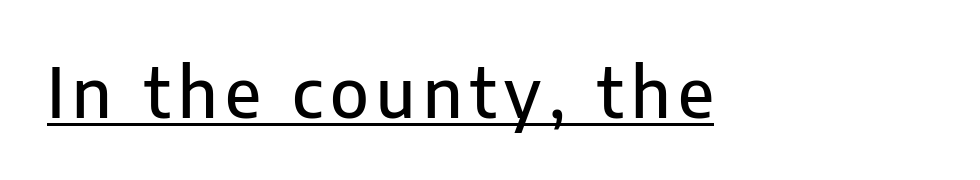
The image shows 68 px sans-serif type, upright; set underlined; low stroke contrast and a medium x-height.
